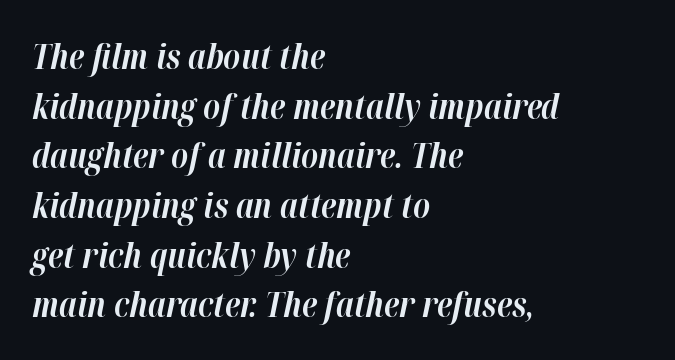
Q: Is the text bold? A: Yes.
Q: Is the text italic (slanted)? A: Yes, it leans right by about 12 degrees.
Q: Is the text underlined? A: No.
Q: How is the paragraph aligned? A: Left-aligned.
Q: Is the spacing between letters normal or unusually wide? A: Normal.
Q: Is the spacing between lines tight, normal or loose? A: Normal.
Q: Width (condensed, normal, or wide)? A: Normal.
Q: Stroke contrast? A: High.
Q: x-height? A: Medium.
Q: Monospaced? A: No.
